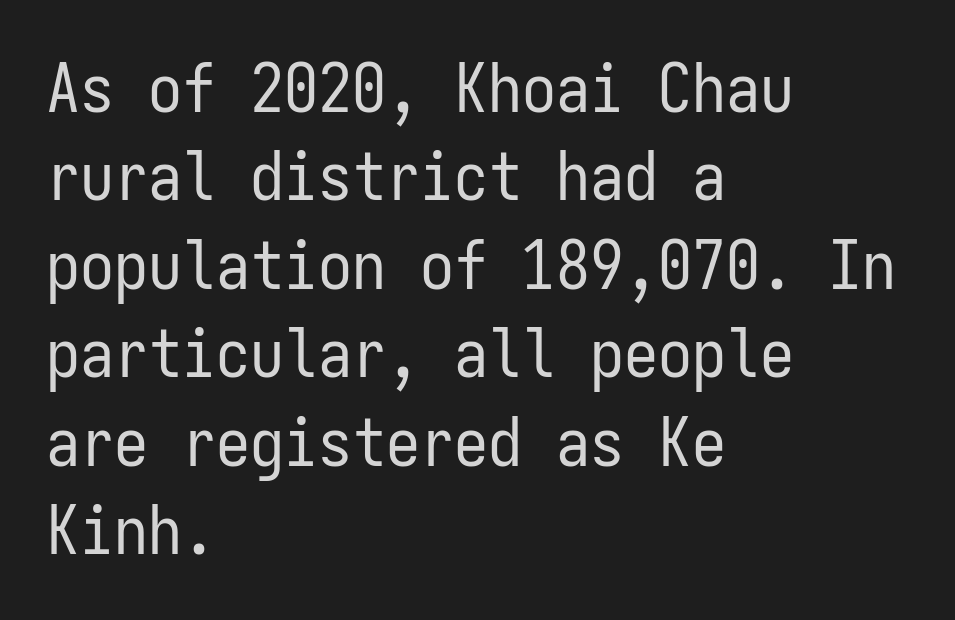
A normal amount of white space separates one row of letters from the next. The glyphs are unaccompanied by any horizontal stroke below them. The tracking reads as untouched default to a designer's eye. No italicization has been applied; the sample stays upright.
